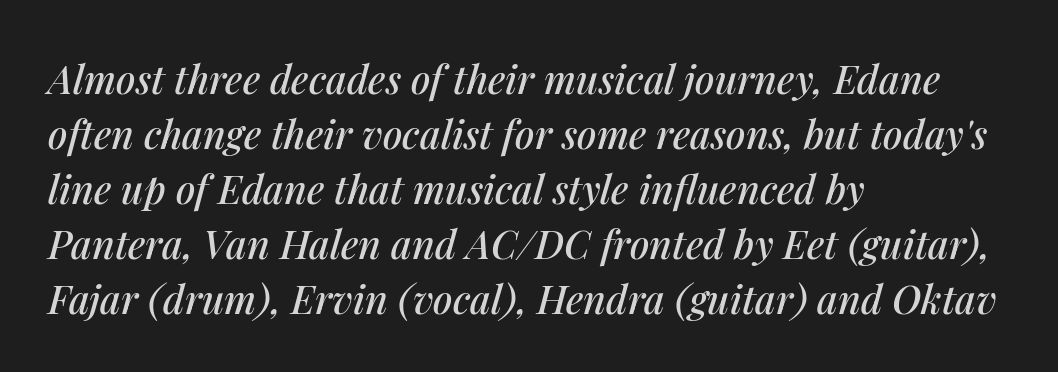
Check under the words: just untouched page. A student would call this left alignment; a typographer would say flush left, rag right. Observe the lean: these are italic letterforms. The passage shown has conventional tracking throughout. The face used here is proportionally spaced, like ordinary book or web type.
